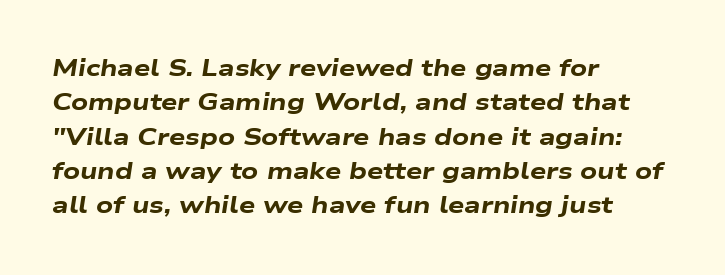
{"italic": "yes", "lean": "right", "slant_degrees": 9, "bold": "yes", "underline": "no", "align": "left", "line_spacing": "normal", "line_spacing_ratio": 1.49, "letter_spacing": "normal", "letter_spacing_em": 0.0, "glyph_px": 23}
